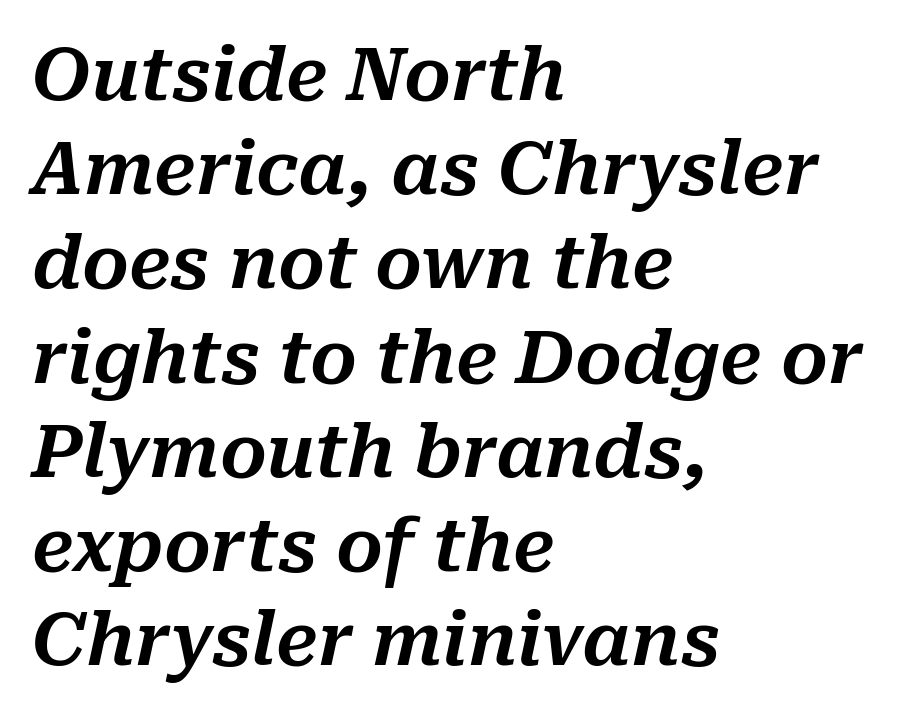
The image shows 73 px text type, italic (leaning right); set left-aligned, normal line spacing (1.29x), normal letter spacing, not underlined; medium stroke contrast and a medium x-height.
